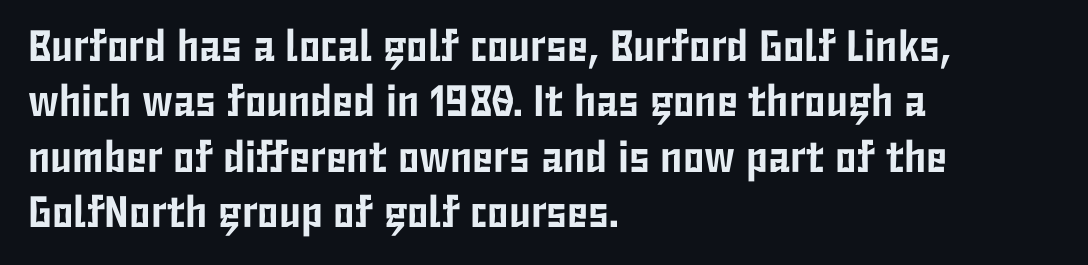
Q: Is the text italic (slanted)? A: No, it is upright.
Q: Is the typeface a serif or a sans-serif typeface? A: Sans-serif.
Q: Is the text underlined? A: No.
Q: How is the paragraph aligned? A: Left-aligned.
Q: Is the spacing between letters normal or unusually wide? A: Normal.
Q: Is the spacing between lines tight, normal or loose? A: Normal.
Q: Width (condensed, normal, or wide)? A: Condensed.
Q: Stroke contrast? A: Low.
Q: x-height? A: Medium.
Q: Monospaced? A: No.
